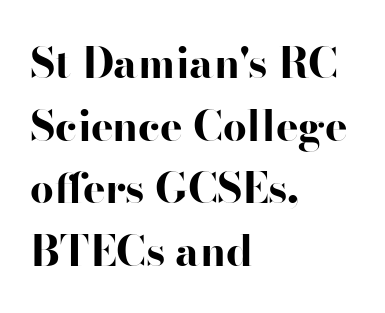
The image shows 42 px bold, wide sans-serif type, upright; set left-aligned, normal line spacing (1.49x), normal letter spacing, not underlined; high stroke contrast and a small x-height.
